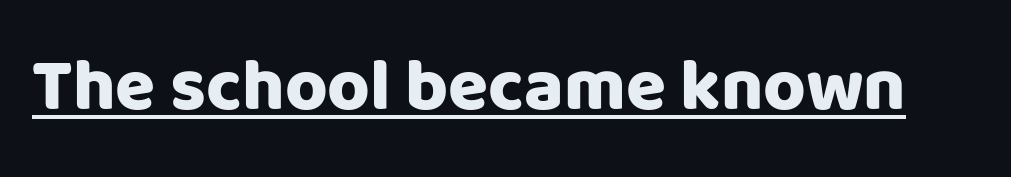
Designer's note — italics off, roman on. Notice how a bar underscores the lettering throughout. Each letter keeps its own natural width here, so spacing adapts to shape. Is the letter spacing exaggerated? No — it looks like the ordinary default. Serif or sans? Sans — the stroke terminals are bare.
